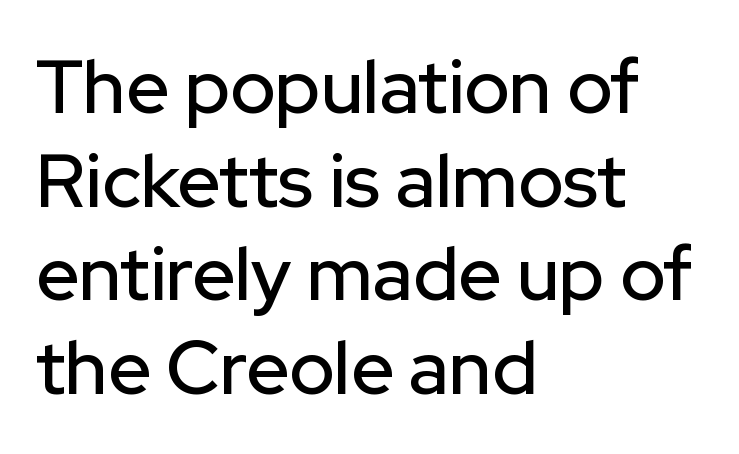
A clean baseline with only descenders dipping below it. No italicization has been applied; the sample stays upright. Is this a fixed-width face? No — the glyphs have proportional, varying widths. Default kerning and tracking; the words read as compact shapes. One-word summary of the alignment: left.
